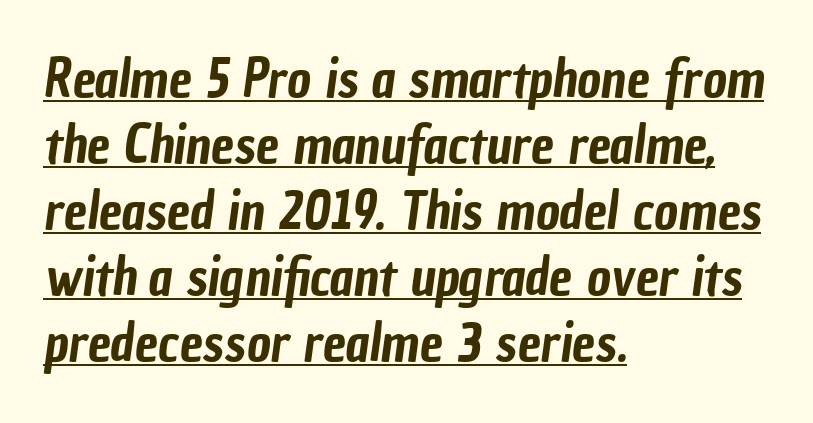
Looks like someone drew a line under every word here. These lines stack with their left ends in a neat column. Character widths vary here, with narrow letters taking less room than wide ones. Horizontal bands of white between lines are of average thickness. These lines keep a tight, regular rhythm from letter to letter. Type style note: lacks serifs.
